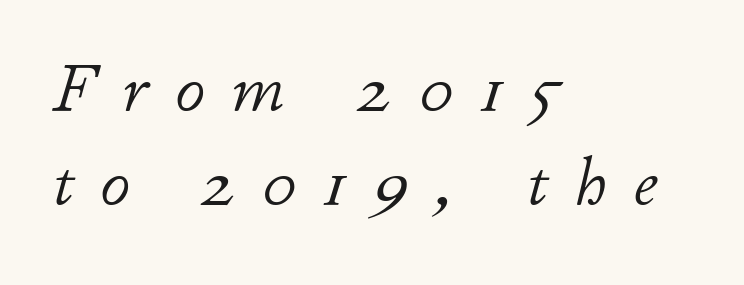
{"italic": "yes", "lean": "right", "slant_degrees": 11, "bold": "no", "weight": "light", "width": "normal", "stroke_contrast": "low", "x_height": "small", "monospaced": "no", "underline": "no", "align": "left", "line_spacing": "normal", "line_spacing_ratio": 1.41, "letter_spacing": "wide", "letter_spacing_em": 0.4, "glyph_px": 67}
